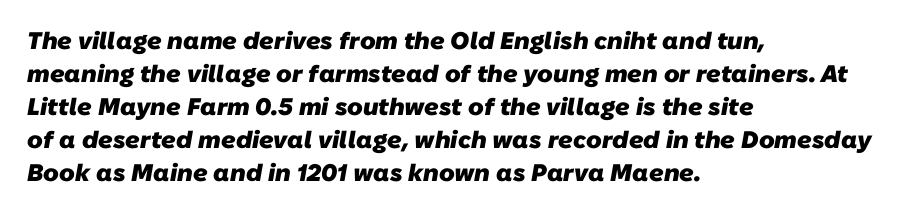
Short note: letters normally spaced. Interline gaps are of average width in this sample. Weight check: bold — yes, fully. Descenders are the only things crossing below the line.
